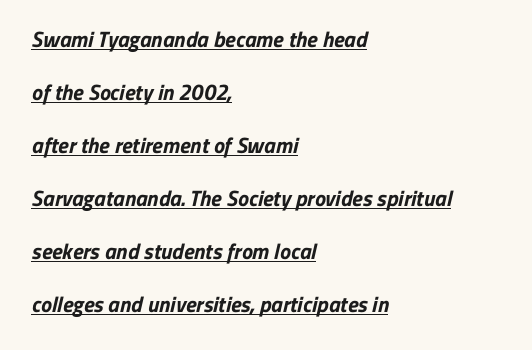
The image shows 22 px bold type; set left-aligned, loose line spacing (2.41x), normal letter spacing, underlined.
